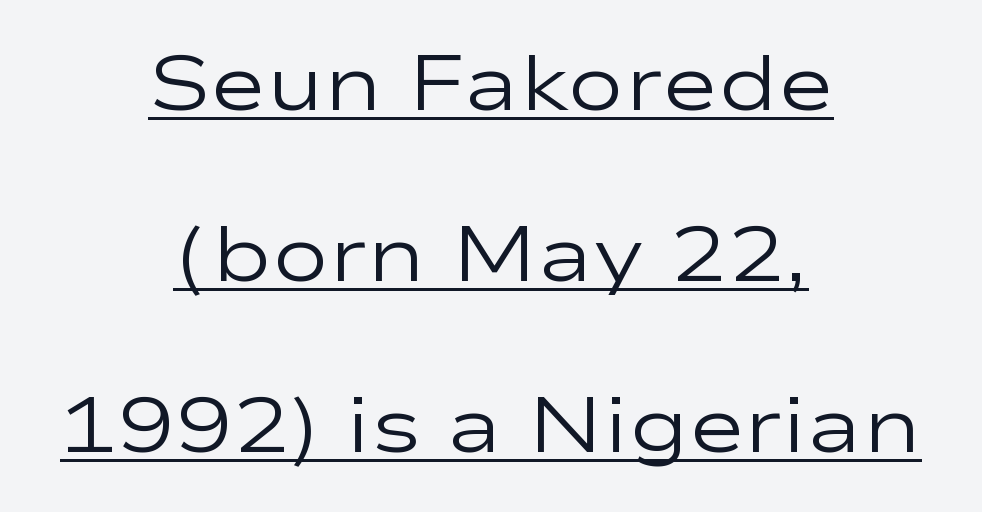
{"serif": "no", "italic": "no", "bold": "no", "weight": "regular", "width": "wide", "stroke_contrast": "low", "x_height": "medium", "monospaced": "no", "underline": "yes", "align": "center", "line_spacing": "loose", "line_spacing_ratio": 2.22, "letter_spacing": "normal", "letter_spacing_em": 0.0, "glyph_px": 77}
